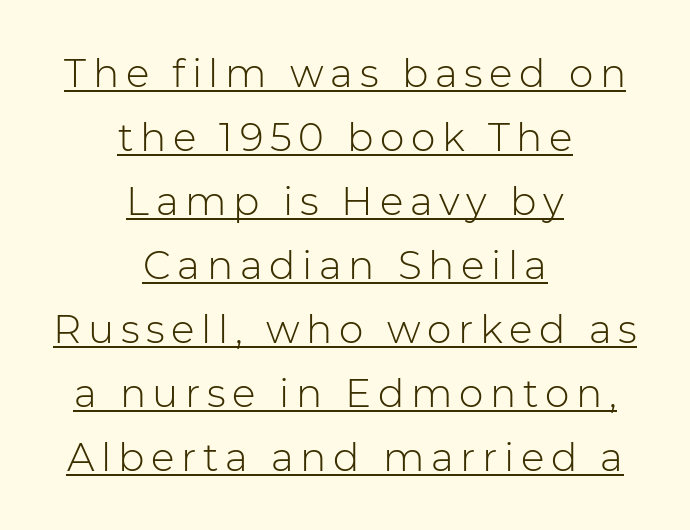
Regarding serifs, this sample does without them. Rendered with straight, roman letterforms. The line-height multiplier appears to be the usual default. You could not count columns in this text — the font is proportionally spaced.
